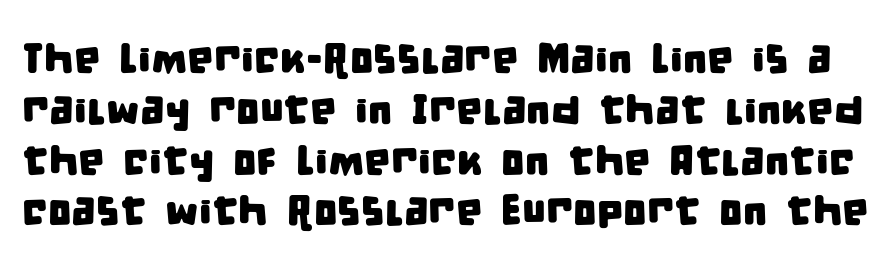
The image shows 42 px condensed sans-serif type; set line spacing 1.21x, normal letter spacing, not underlined; low stroke contrast and a large x-height.
